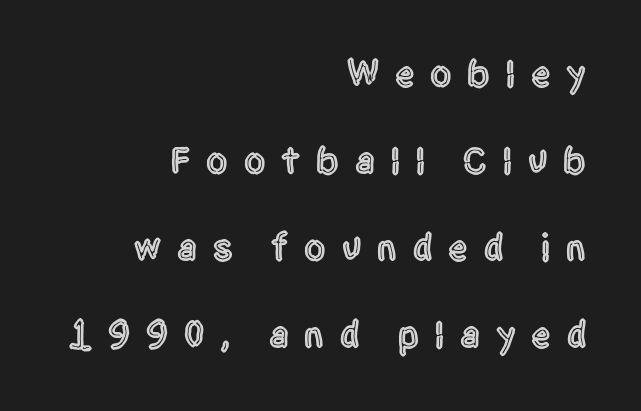
Q: Is the text italic (slanted)? A: No, it is upright.
Q: Is the typeface a serif or a sans-serif typeface? A: Sans-serif.
Q: Is the text underlined? A: No.
Q: How is the paragraph aligned? A: Right-aligned.
Q: Is the spacing between letters normal or unusually wide? A: Unusually wide.
Q: Is the spacing between lines tight, normal or loose? A: Loose.
Q: Width (condensed, normal, or wide)? A: Condensed.
Q: x-height? A: Large.
Q: Monospaced? A: No.
